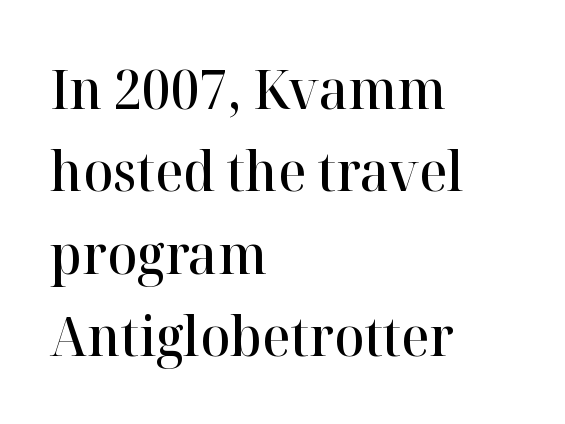
Q: Is the text bold? A: Semi-bold.
Q: Is the text italic (slanted)? A: No, it is upright.
Q: Is the typeface a serif or a sans-serif typeface? A: Serif.
Q: Is the text underlined? A: No.
Q: How is the paragraph aligned? A: Left-aligned.
Q: Is the spacing between letters normal or unusually wide? A: Normal.
Q: Is the spacing between lines tight, normal or loose? A: Normal.
Q: Width (condensed, normal, or wide)? A: Normal.
Q: Stroke contrast? A: High.
Q: x-height? A: Medium.
Q: Monospaced? A: No.
